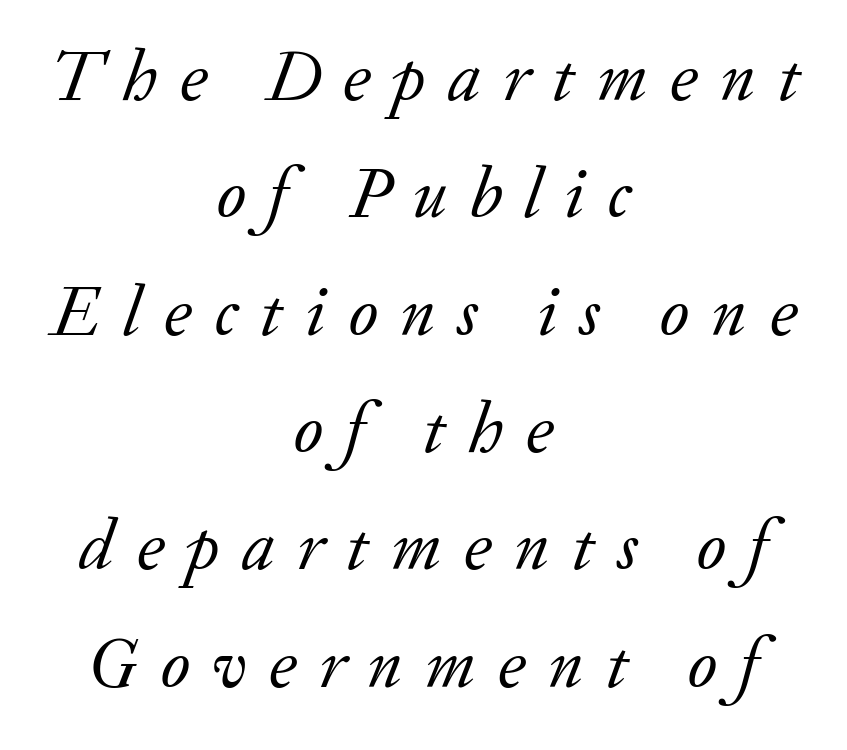
The image shows 72 px regular-weight serif type, italic (leaning right); set centered, normal line spacing (1.63x), unusually wide letter spacing (+0.31 em), not underlined; low stroke contrast and a small x-height.
